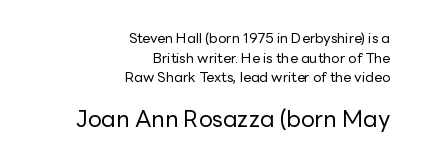
{"italic": "no", "bold": "no", "underline": "no", "align": "right", "line_spacing": "normal", "line_spacing_ratio": 1.4, "letter_spacing": "normal", "letter_spacing_em": 0.0, "larger_block": "second", "size_ratio": 1.64, "glyph_px": 23}
